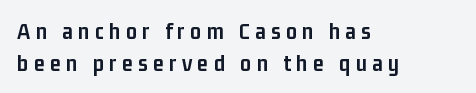
If you drew a line through each stem, it would be perfectly vertical. The tracking jumps out immediately: characters are airy and widely separated. This rendering uses left alignment, leaving the right contour irregular. Descenders hang freely into open space. These lines sit exactly where default settings would place them. Summary of weight: heavy, a full bold.
